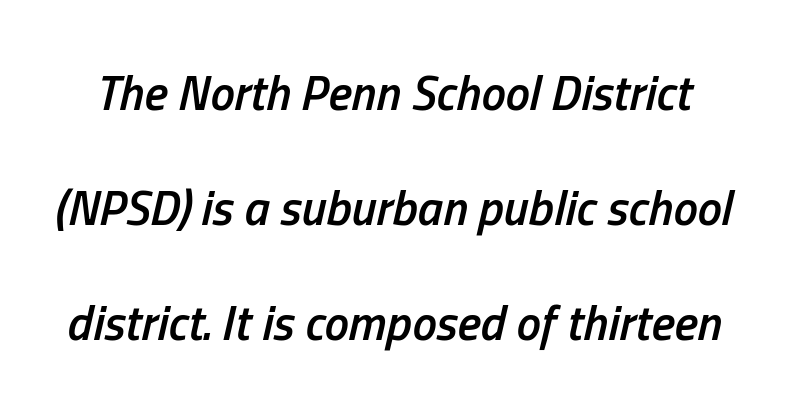
Q: Is the text bold? A: Semi-bold.
Q: Is the text italic (slanted)? A: Yes, it leans right by about 13 degrees.
Q: Is the text underlined? A: No.
Q: Is the spacing between letters normal or unusually wide? A: Normal.
Q: Is the spacing between lines tight, normal or loose? A: Loose.
Q: Width (condensed, normal, or wide)? A: Condensed.
Q: Stroke contrast? A: Low.
Q: x-height? A: Medium.
Q: Monospaced? A: No.
